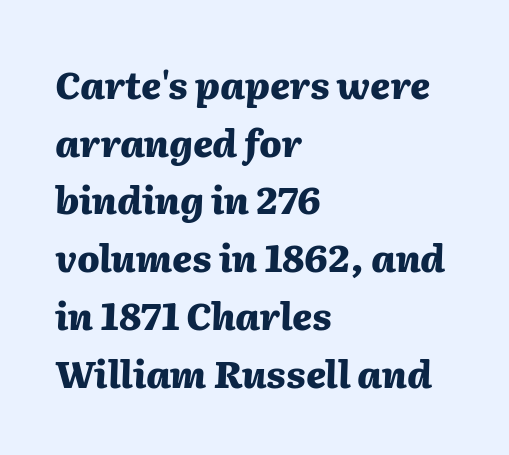
Here the designer chose a conventional face with non-uniform glyph widths. Glyph-to-glyph distance matches everyday printed text. The designer left line spacing at the default. Line beginnings align vertically; line endings do not. If you drew a line through each stem, it would be angled. The face used here has the dense, thick strokes of a bold.
